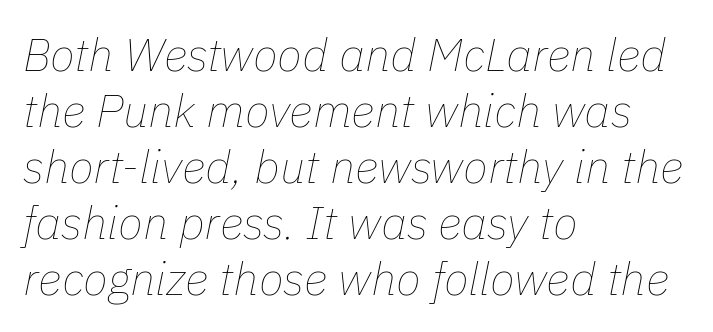
Q: Is the text bold? A: No.
Q: Is the text italic (slanted)? A: Yes, it leans right by about 11 degrees.
Q: Is the text underlined? A: No.
Q: How is the paragraph aligned? A: Left-aligned.
Q: Is the spacing between letters normal or unusually wide? A: Normal.
Q: Width (condensed, normal, or wide)? A: Normal.
Q: Stroke contrast? A: Low.
Q: x-height? A: Medium.
Q: Monospaced? A: No.
